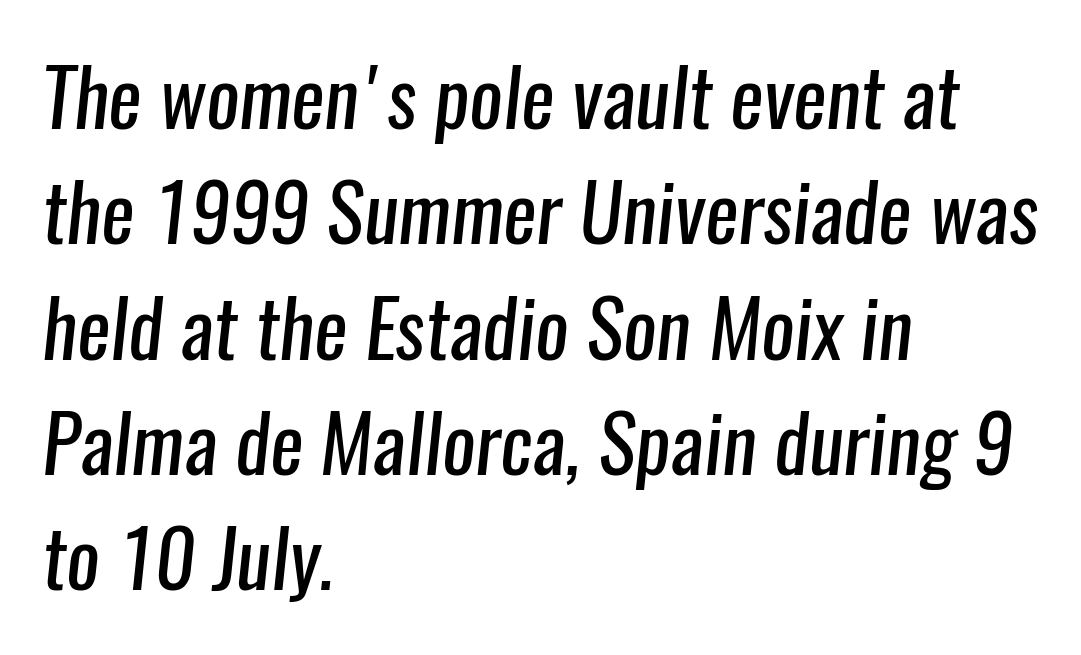
The image shows 79 px regular-weight, condensed sans-serif type; set left-aligned, normal line spacing (1.46x), normal letter spacing, not underlined; low stroke contrast and a medium x-height.
